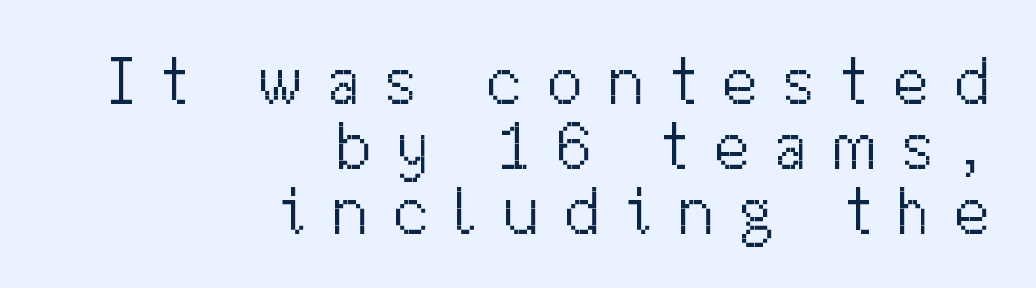
The designer went with a sans here, leaving each stem footless. Nobody drew a line under any word here. Where is the straight margin? On the right. In terms of letterspacing, this is a distinctly airy, spread setting. The strokes are not fattened; the text isn't bold.
